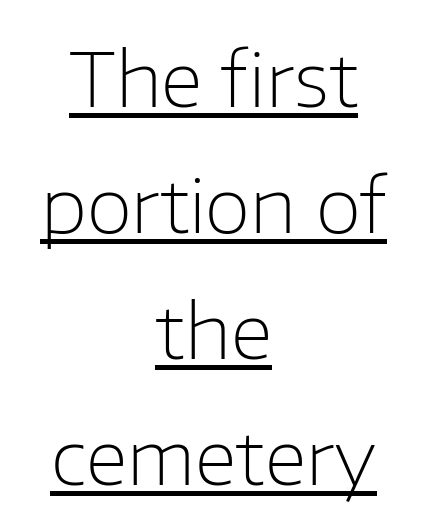
Q: Is the text bold? A: No.
Q: Is the text italic (slanted)? A: No, it is upright.
Q: Is the typeface a serif or a sans-serif typeface? A: Sans-serif.
Q: Is the text underlined? A: Yes.
Q: How is the paragraph aligned? A: Centered.
Q: Is the spacing between letters normal or unusually wide? A: Normal.
Q: Is the spacing between lines tight, normal or loose? A: Normal.
Q: Width (condensed, normal, or wide)? A: Normal.
Q: Stroke contrast? A: Low.
Q: x-height? A: Medium.
Q: Monospaced? A: No.
